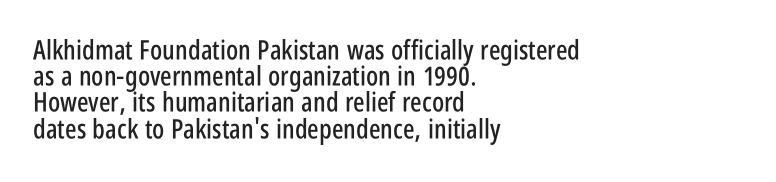
Q: Is the text italic (slanted)? A: No, it is upright.
Q: Is the text underlined? A: No.
Q: How is the paragraph aligned? A: Left-aligned.
Q: Is the spacing between letters normal or unusually wide? A: Normal.
Q: Is the spacing between lines tight, normal or loose? A: Tight.
